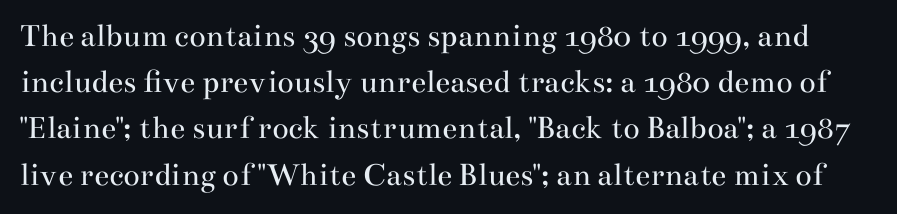
The image shows 34 px regular-weight, wide serif type, upright; set normal line spacing (1.36x), normal letter spacing, not underlined; medium stroke contrast and a small x-height.
